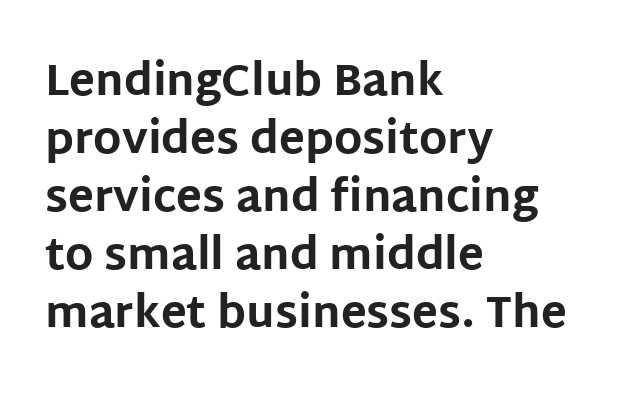
Tall strokes in this sample are plumb rather than angled. The typeface chosen for these lines omits serifs. Do the characters align in a grid? No, the font is proportional. The specimen omits any rule beneath the text block's lines. This sample uses plain, unmodified letter spacing. Is the block centered? No — it sits flush against the left margin.
